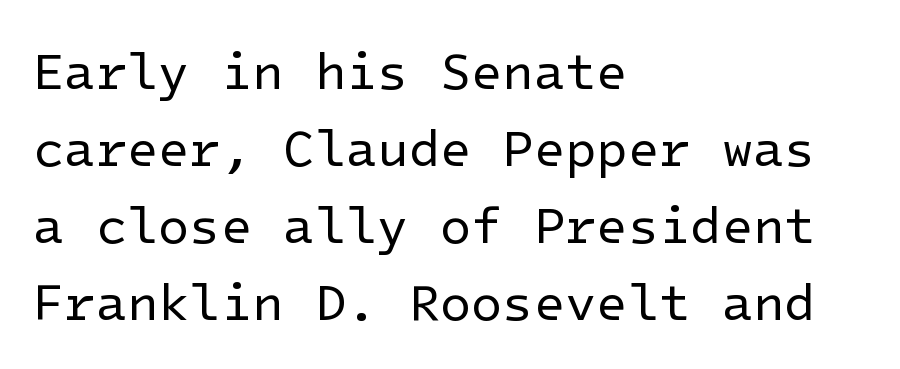
The passage shown is not underscored anywhere. All the whitespace from short lines collects on the right. I'd call this a sans setting — the letters go barefoot. Here the glyphs are tracked normally, forming tight word shapes. Is there much room between lines? A standard amount, neither cramped nor airy.
